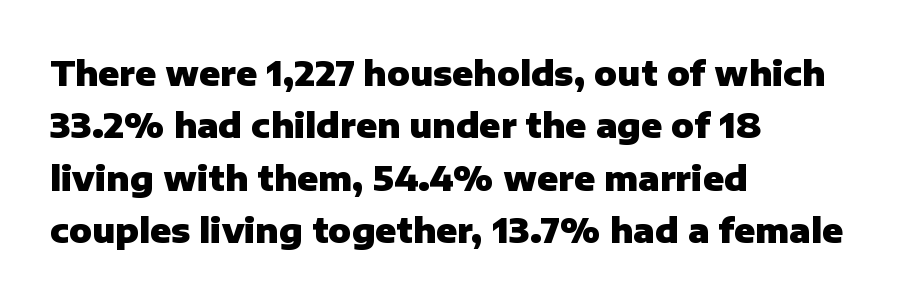
The image shows 34 px heavy sans-serif type, upright; set left-aligned, normal line spacing (1.54x), normal letter spacing, not underlined; low stroke contrast and a medium x-height.
